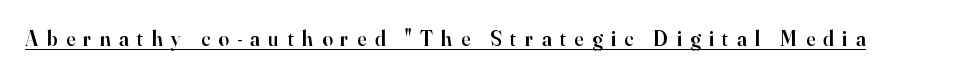
Q: Is the text bold? A: Semi-bold.
Q: Is the text italic (slanted)? A: No, it is upright.
Q: Is the text underlined? A: Yes.
Q: Is the spacing between letters normal or unusually wide? A: Unusually wide.
